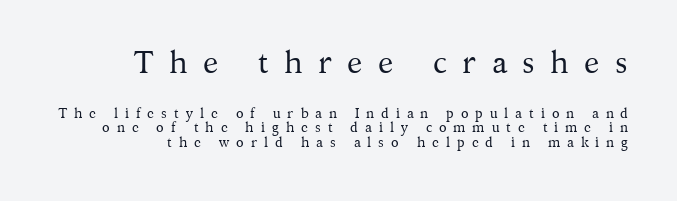
The leading is snug, giving the passage a crowded texture. Descender tails drop into unmarked territory. This rendering widens character spacing well past its baseline value. Each stroke keeps to a modest, everyday thickness or less. Size hierarchy here favors the leading block over the trailing one.
